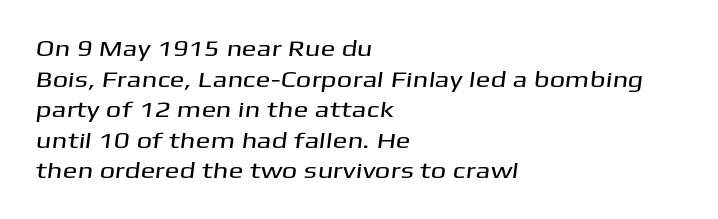
The passage shown is not underscored anywhere. Look at the tracking — it's just the regular setting, nothing added. Compared with typical paragraphs, the rows here are spaced about the same. The text block is weighted toward the left margin, trailing off unevenly rightward.
